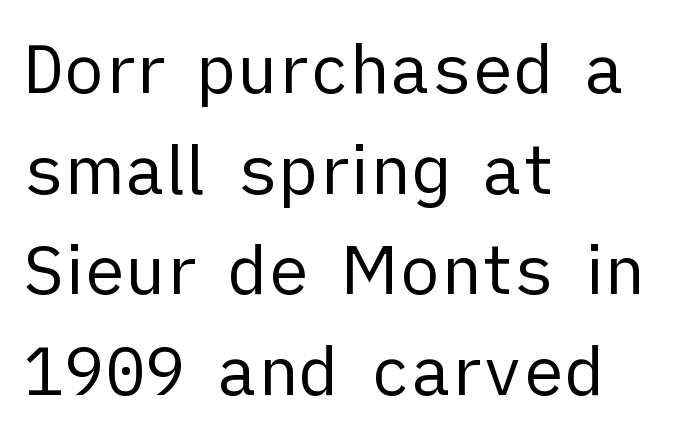
Spacing verdict: proportional, widths tailored to each character. The line-height multiplier appears to be the usual default. Every character sits straight up, as roman type does. Stems here are at most as thick as an everyday book face.
